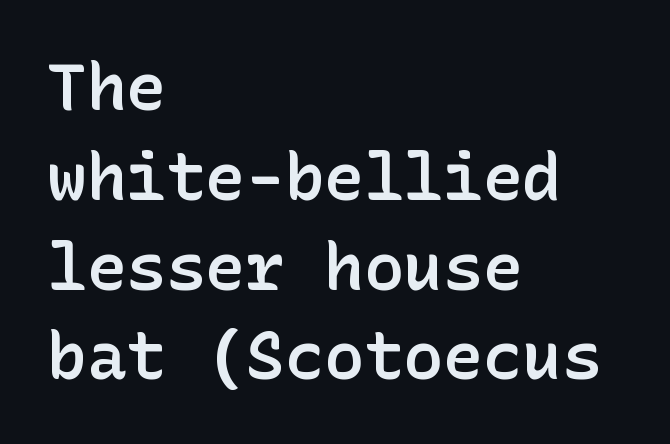
Type style note: lacks serifs. Style check: upright. The words here are not underlined. Compared with a centered layout, this one pins lines to the left instead. The rows are spaced the way most documents space them. Honestly, the letter spacing is just normal — you wouldn't notice it.
